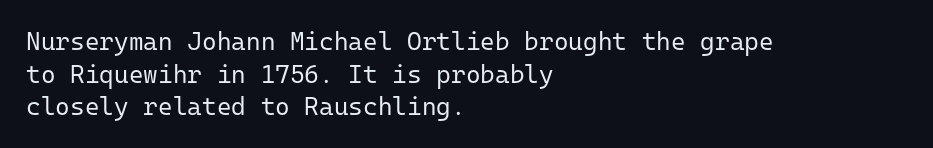
{"italic": "no", "bold": "no", "underline": "no", "align": "left", "line_spacing": "normal", "line_spacing_ratio": 1.31, "letter_spacing": "normal", "letter_spacing_em": 0.0, "glyph_px": 25}
